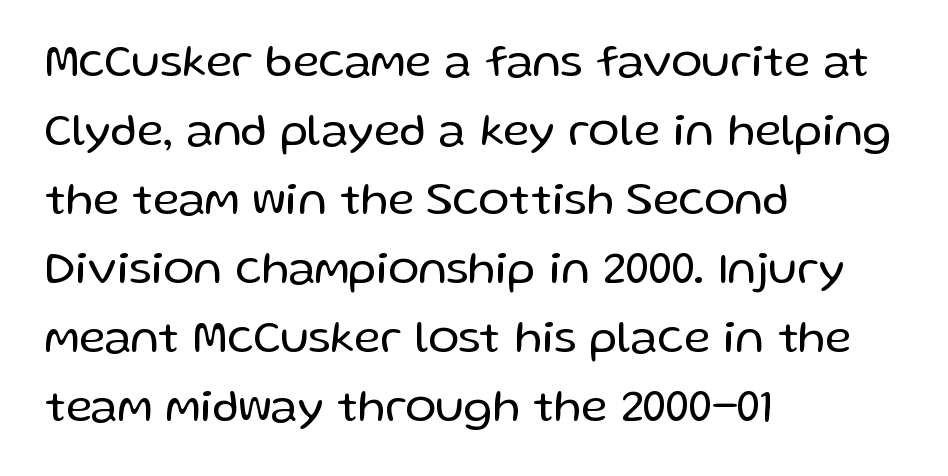
{"serif": "no", "italic": "no", "bold": "no", "weight": "regular", "width": "normal", "stroke_contrast": "low", "x_height": "medium", "monospaced": "no", "underline": "no", "align": "left", "line_spacing": "normal", "line_spacing_ratio": 1.5, "letter_spacing": "normal", "letter_spacing_em": 0.0, "glyph_px": 46}
